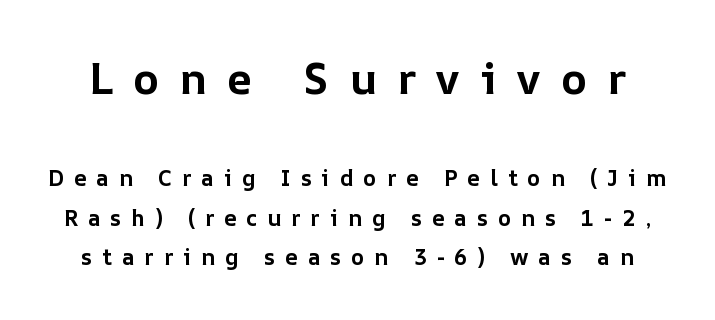
Q: Is the text bold? A: Yes.
Q: Is the text italic (slanted)? A: No, it is upright.
Q: Is the text underlined? A: No.
Q: Is the spacing between letters normal or unusually wide? A: Unusually wide.
Q: Which block of text is set in a larger size, the first (top) or the second (bottom)? A: The first (top) one.
Q: Width (condensed, normal, or wide)? A: Normal.
Q: Stroke contrast? A: Low.
Q: x-height? A: Medium.
Q: Monospaced? A: No.
